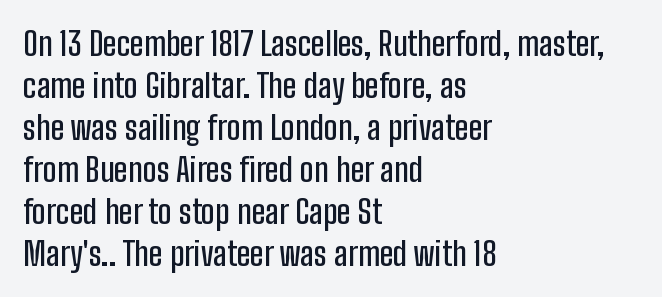
Italic? Not at all — the glyphs are vertical. A clean baseline with only descenders dipping below it. Nobody touched the tracking dial on this one. The passage shown is typed in a proportional face where columns would drift. The rendering anchors every line to the left-hand side.
